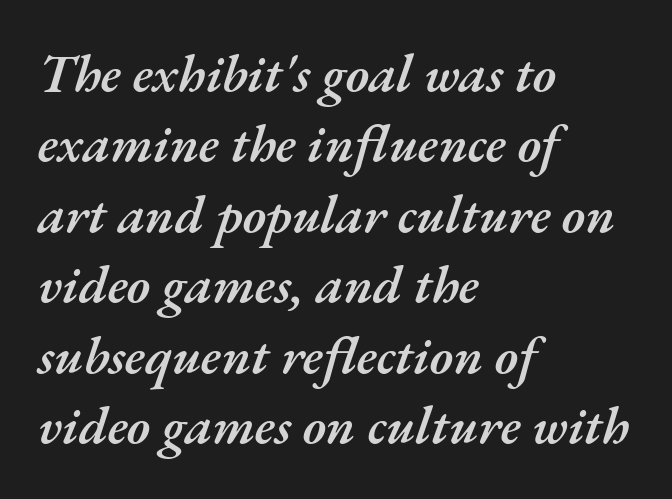
Q: Is the text bold? A: Semi-bold.
Q: Is the text italic (slanted)? A: Yes, it leans right by about 17 degrees.
Q: Is the text underlined? A: No.
Q: How is the paragraph aligned? A: Left-aligned.
Q: Is the spacing between letters normal or unusually wide? A: Normal.
Q: Is the spacing between lines tight, normal or loose? A: Normal.
Q: Width (condensed, normal, or wide)? A: Normal.
Q: Stroke contrast? A: Medium.
Q: x-height? A: Small.
Q: Monospaced? A: No.
